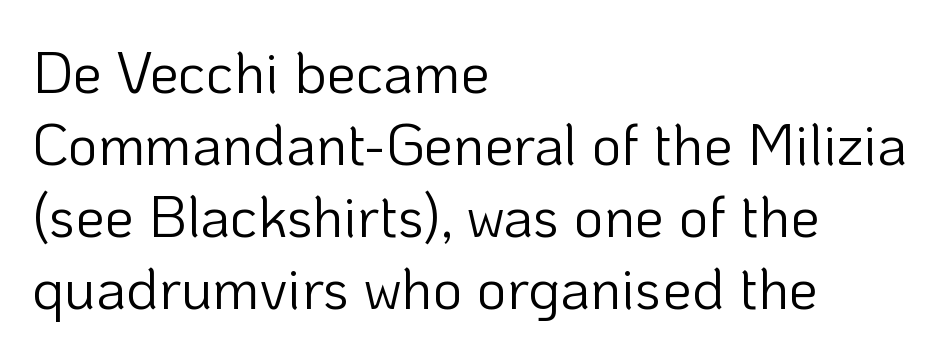
The letters advance in unequal steps, a hallmark of proportional type. The type sits square on the baseline with zero lean. Counters stay open thanks to moderate or lighter strokes. Casual observation: everything's shoved over to the left.
